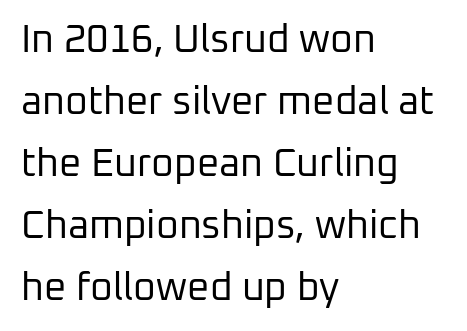
{"serif": "no", "italic": "no", "bold": "no", "weight": "regular", "width": "normal", "stroke_contrast": "low", "x_height": "medium", "monospaced": "no", "underline": "no", "align": "left", "line_spacing": "normal", "line_spacing_ratio": 1.59, "letter_spacing": "normal", "letter_spacing_em": 0.0, "glyph_px": 39}
